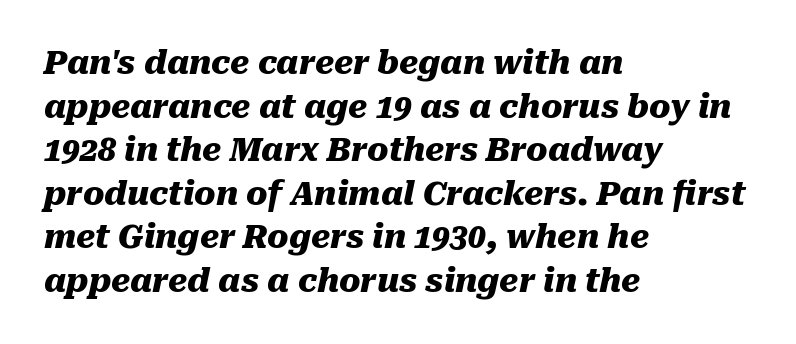
{"italic": "yes", "lean": "right", "slant_degrees": 10, "bold": "yes", "weight": "heavy", "width": "normal", "stroke_contrast": "medium", "x_height": "medium", "monospaced": "no", "underline": "no", "align": "left", "line_spacing": "normal", "line_spacing_ratio": 1.36, "letter_spacing": "normal", "letter_spacing_em": 0.0, "glyph_px": 32}
